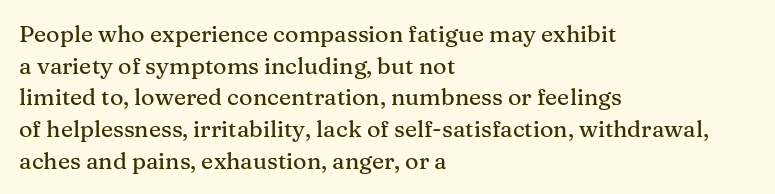
{"italic": "no", "underline": "no", "align": "left", "line_spacing": "normal", "line_spacing_ratio": 1.38, "letter_spacing": "normal", "letter_spacing_em": 0.0, "glyph_px": 23}
